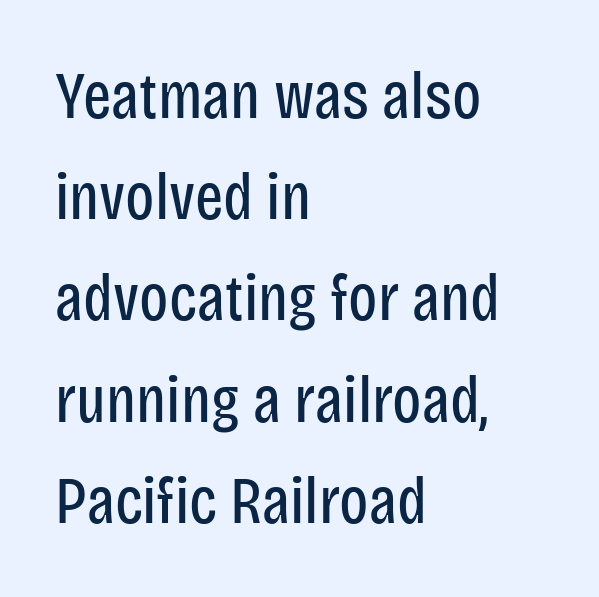
Q: Is the text bold? A: No.
Q: Is the text italic (slanted)? A: No, it is upright.
Q: Is the typeface a serif or a sans-serif typeface? A: Sans-serif.
Q: Is the text underlined? A: No.
Q: How is the paragraph aligned? A: Left-aligned.
Q: Is the spacing between letters normal or unusually wide? A: Normal.
Q: Is the spacing between lines tight, normal or loose? A: Normal.
Q: Width (condensed, normal, or wide)? A: Condensed.
Q: Stroke contrast? A: Low.
Q: x-height? A: Large.
Q: Monospaced? A: No.
